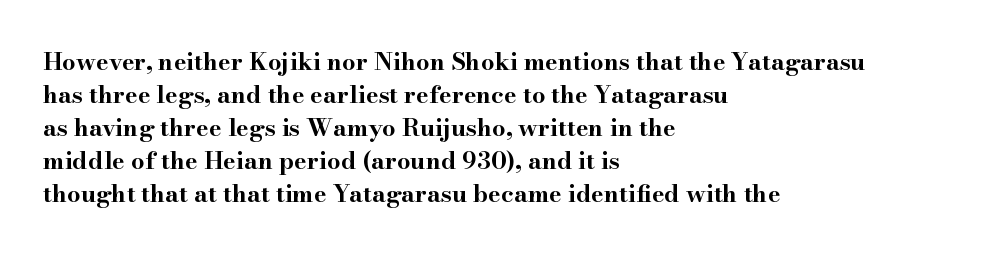
{"italic": "no", "bold": "yes", "underline": "no", "align": "left", "line_spacing": "normal", "line_spacing_ratio": 1.38, "letter_spacing": "normal", "letter_spacing_em": 0.0, "glyph_px": 24}
